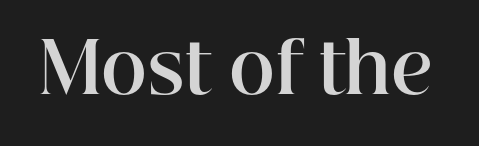
The image shows 70 px bold serif type, upright; set normal letter spacing, not underlined; high stroke contrast and a medium x-height.
